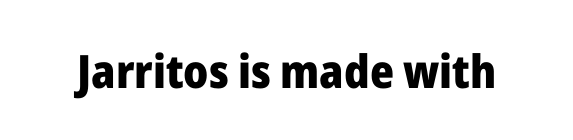
Q: Is the text bold? A: Yes.
Q: Is the text italic (slanted)? A: No, it is upright.
Q: Is the typeface a serif or a sans-serif typeface? A: Sans-serif.
Q: Is the text underlined? A: No.
Q: Is the spacing between letters normal or unusually wide? A: Normal.
Q: Width (condensed, normal, or wide)? A: Normal.
Q: Stroke contrast? A: Low.
Q: x-height? A: Medium.
Q: Monospaced? A: No.
